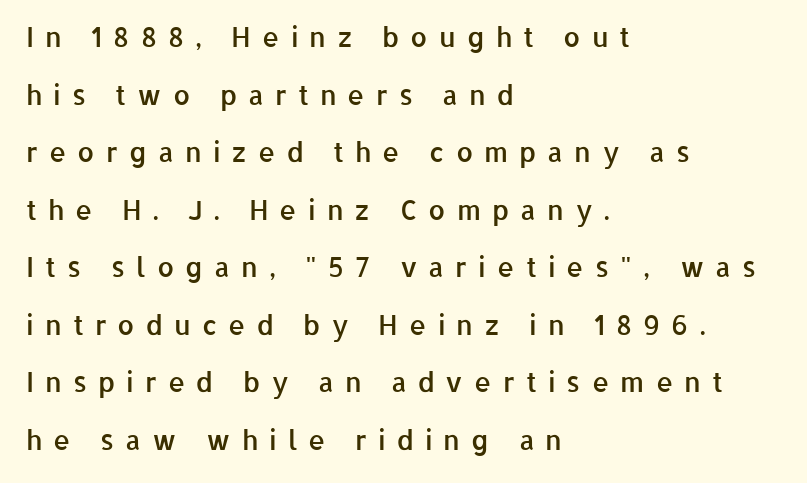
Q: Is the text bold? A: Semi-bold.
Q: Is the text italic (slanted)? A: No, it is upright.
Q: Is the text underlined? A: No.
Q: How is the paragraph aligned? A: Left-aligned.
Q: Is the spacing between letters normal or unusually wide? A: Unusually wide.
Q: Is the spacing between lines tight, normal or loose? A: Loose.
